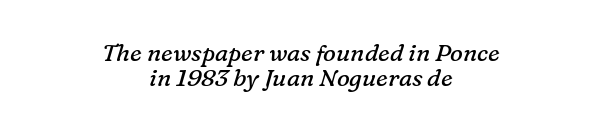
Q: Is the text bold? A: No.
Q: Is the text italic (slanted)? A: Yes, it leans right by about 16 degrees.
Q: Is the text underlined? A: No.
Q: How is the paragraph aligned? A: Centered.
Q: Is the spacing between letters normal or unusually wide? A: Normal.
Q: Is the spacing between lines tight, normal or loose? A: Tight.
